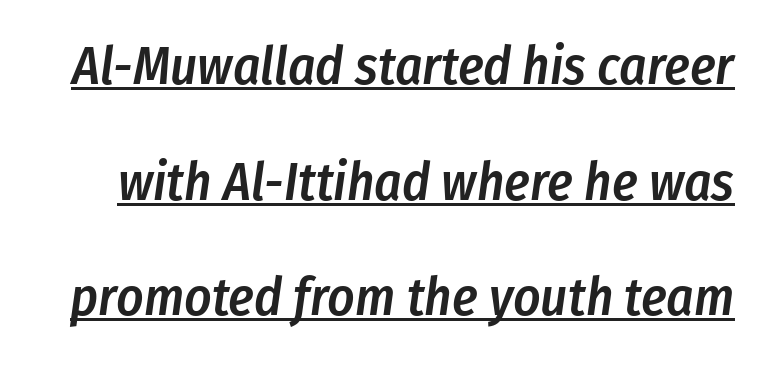
Q: Is the text bold? A: Semi-bold.
Q: Is the text italic (slanted)? A: Yes, it leans right by about 8 degrees.
Q: Is the text underlined? A: Yes.
Q: Is the spacing between letters normal or unusually wide? A: Normal.
Q: Is the spacing between lines tight, normal or loose? A: Loose.
Q: Width (condensed, normal, or wide)? A: Condensed.
Q: Stroke contrast? A: Low.
Q: x-height? A: Medium.
Q: Monospaced? A: No.
